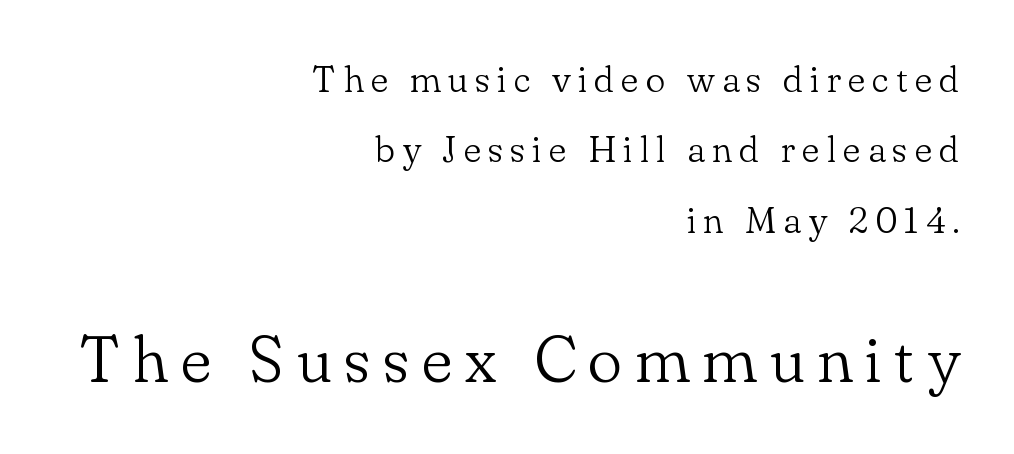
{"serif": "yes", "italic": "no", "bold": "no", "weight": "light", "width": "normal", "stroke_contrast": "low", "x_height": "small", "monospaced": "no", "underline": "no", "align": "right", "line_spacing": "loose", "line_spacing_ratio": 1.9, "larger_block": "second", "size_ratio": 1.76, "glyph_px": 65}
